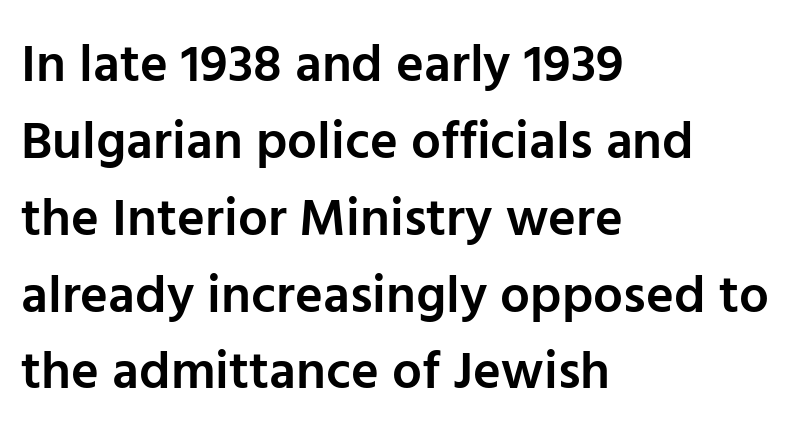
Letterform terminals end flat and unadorned throughout the passage. Observe the ordinary spacing: letters are neighbours, not strangers. Stroke thickness is moderately raised; the sample reads as semibold. The rendering uses a moderate line-height, typical for paragraphs. This sample uses an upright cut, with every glyph sitting square on the baseline. The area under the type is left untouched.
